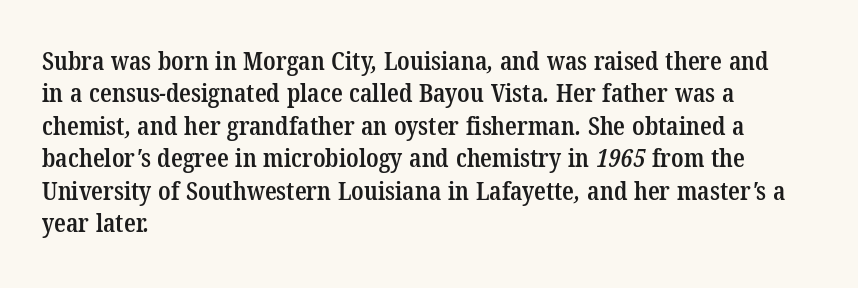
Q: Is the text bold? A: Semi-bold.
Q: Is the text underlined? A: No.
Q: How is the paragraph aligned? A: Left-aligned.
Q: Is the spacing between letters normal or unusually wide? A: Normal.
Q: Is the spacing between lines tight, normal or loose? A: Normal.
